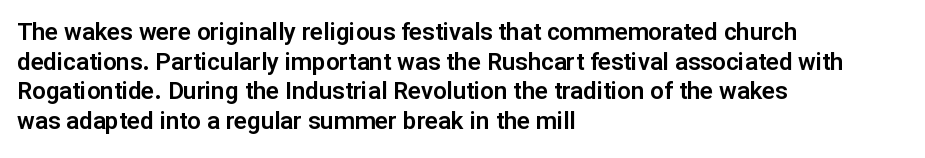
The rag falls on the right side of this text block. This sample uses an upright cut, with every glyph sitting square on the baseline. This sample uses plain, unmodified letter spacing. The strip under each line holds only bare page.
